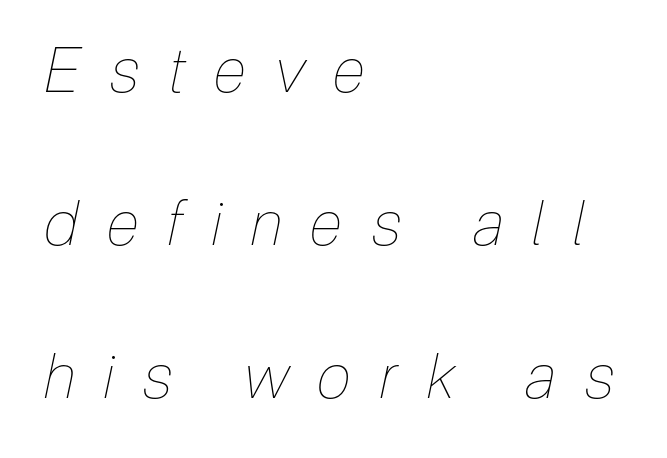
Spacing verdict: proportional, widths tailored to each character. Underlining? Definitely not there. Visually the block forms a straight wall on the left and a jagged coastline on the right. Is the stroke heavy? The answer is a plain regular-or-lighter. Honestly, the rows look like they've been pulled way apart.
